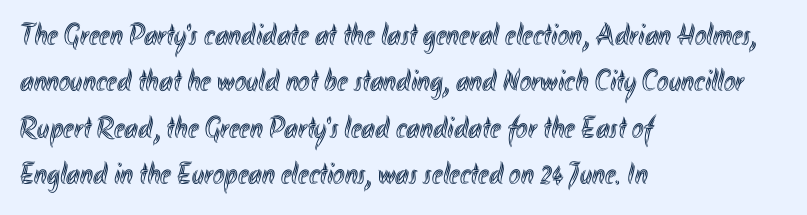
Q: Is the text italic (slanted)? A: Yes.
Q: Is the text underlined? A: No.
Q: How is the paragraph aligned? A: Left-aligned.
Q: Is the spacing between letters normal or unusually wide? A: Normal.
Q: Is the spacing between lines tight, normal or loose? A: Normal.
Q: Width (condensed, normal, or wide)? A: Condensed.
Q: x-height? A: Small.
Q: Monospaced? A: No.
